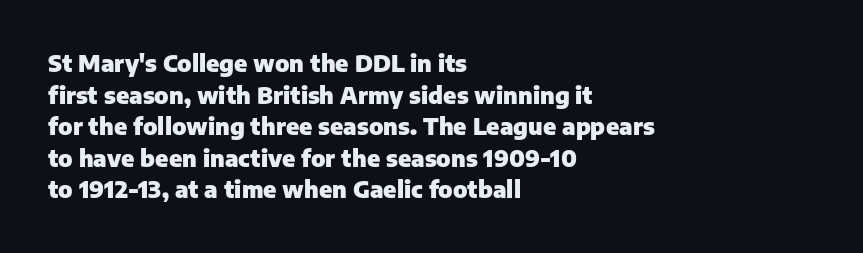
{"italic": "no", "bold": "yes", "underline": "no", "align": "left", "line_spacing": "normal", "line_spacing_ratio": 1.37, "letter_spacing": "normal", "letter_spacing_em": 0.0, "glyph_px": 23}
